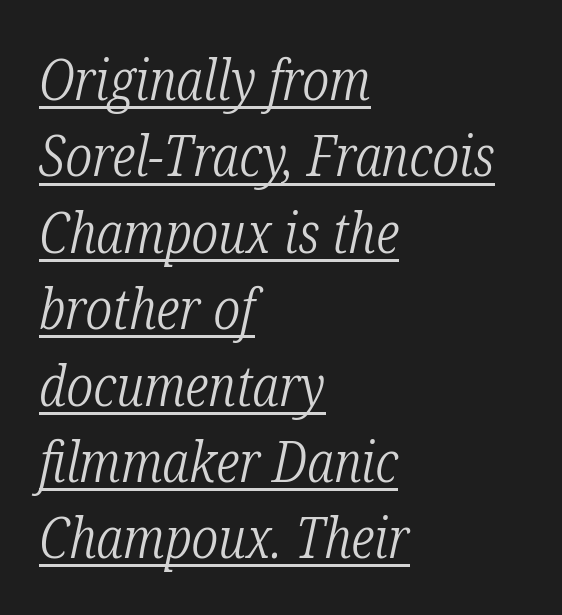
The image shows 57 px light, condensed serif type, italic (leaning right); set left-aligned, normal line spacing (1.34x), normal letter spacing, underlined; low stroke contrast and a medium x-height.
